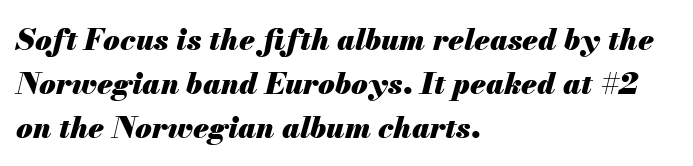
The foot of each line stays bare and open. A typesetter would call this proportional, since set widths differ per character. Short note: letters normally spaced. Notice how descenders clear the ascenders below comfortably — that's standard leading.
